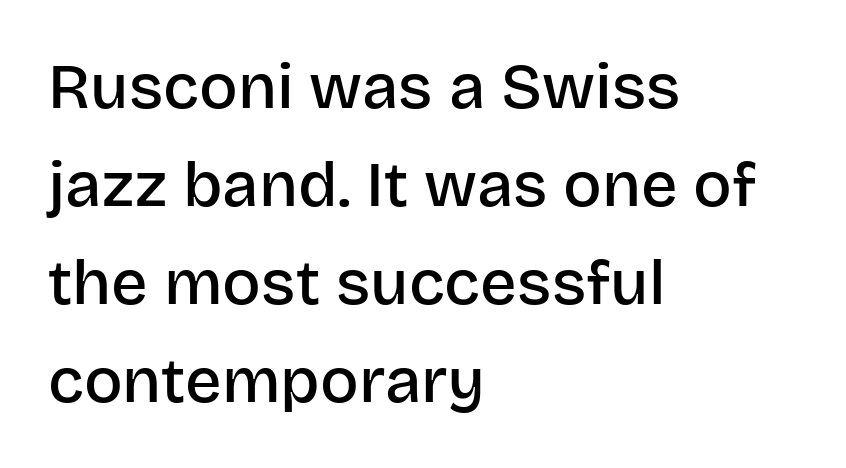
{"serif": "no", "italic": "no", "bold": "semi", "weight": "semibold", "width": "normal", "stroke_contrast": "low", "x_height": "large", "monospaced": "no", "underline": "no", "align": "left", "line_spacing": "normal", "line_spacing_ratio": 1.53, "letter_spacing": "normal", "letter_spacing_em": 0.0, "glyph_px": 64}
